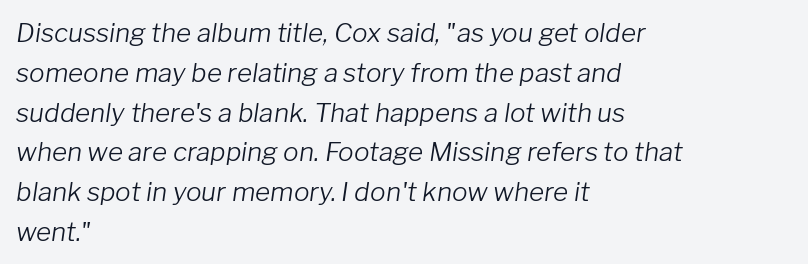
Q: Is the text bold? A: No.
Q: Is the text italic (slanted)? A: Yes, it leans right by about 8 degrees.
Q: Is the text underlined? A: No.
Q: How is the paragraph aligned? A: Left-aligned.
Q: Is the spacing between letters normal or unusually wide? A: Normal.
Q: Is the spacing between lines tight, normal or loose? A: Normal.
